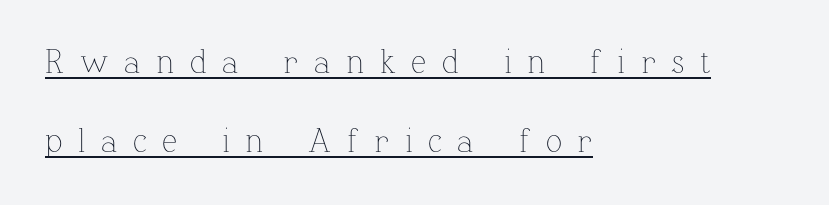
{"italic": "no", "bold": "no", "weight": "thin", "width": "normal", "stroke_contrast": "low", "x_height": "medium", "monospaced": "no", "underline": "yes", "align": "left", "line_spacing": "loose", "line_spacing_ratio": 2.33, "letter_spacing": "wide", "letter_spacing_em": 0.46, "glyph_px": 34}
